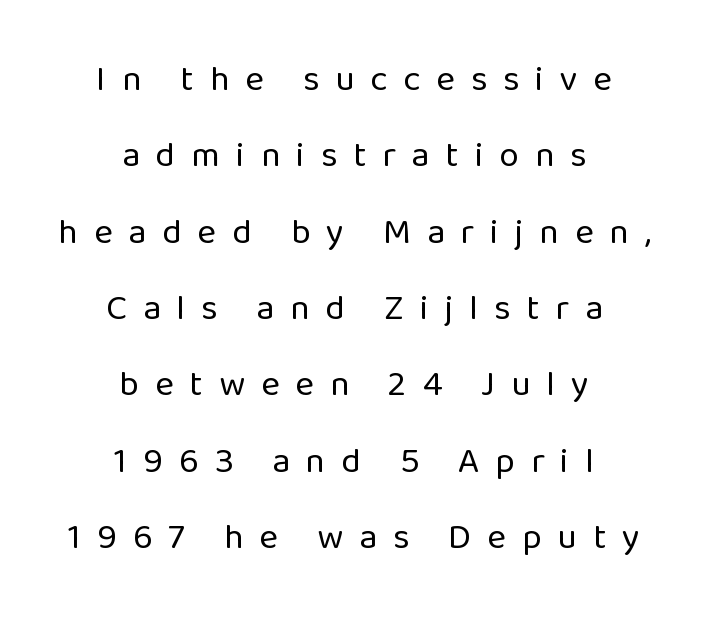
The image shows 36 px regular-weight sans-serif type, upright; set centered, loose line spacing (2.12x), unusually wide letter spacing (+0.44 em), not underlined; low stroke contrast and a medium x-height.
